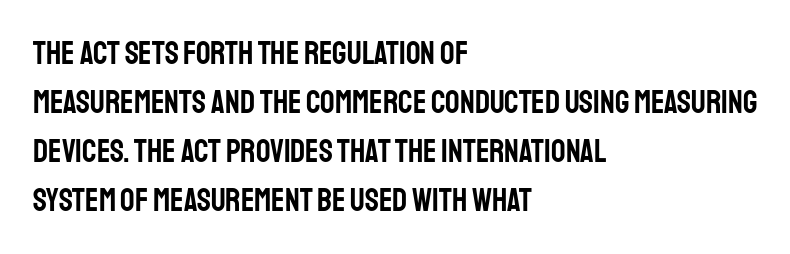
Q: Is the text italic (slanted)? A: No, it is upright.
Q: Is the typeface a serif or a sans-serif typeface? A: Sans-serif.
Q: Is the text underlined? A: No.
Q: How is the paragraph aligned? A: Left-aligned.
Q: Is the spacing between letters normal or unusually wide? A: Normal.
Q: Is the spacing between lines tight, normal or loose? A: Normal.
Q: Width (condensed, normal, or wide)? A: Condensed.
Q: Stroke contrast? A: Low.
Q: x-height? A: Large.
Q: Monospaced? A: No.
